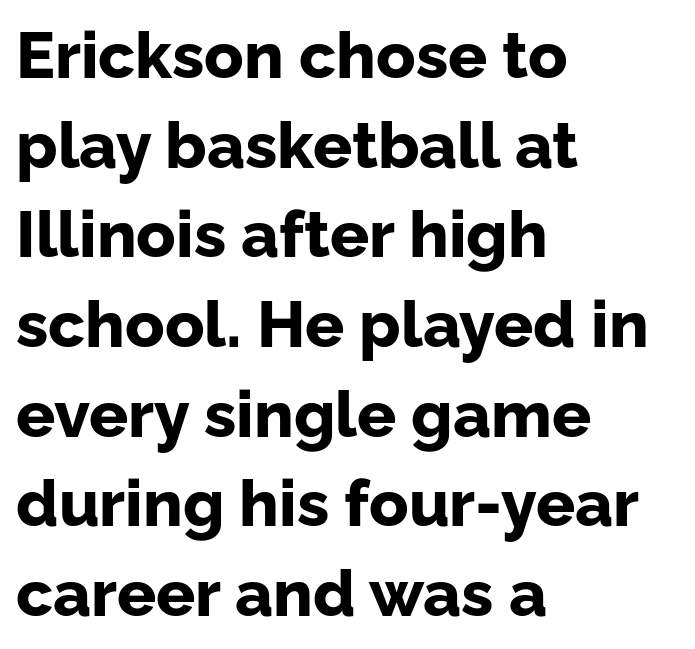
Q: Is the text bold? A: Yes.
Q: Is the text italic (slanted)? A: No, it is upright.
Q: Is the typeface a serif or a sans-serif typeface? A: Sans-serif.
Q: Is the text underlined? A: No.
Q: How is the paragraph aligned? A: Left-aligned.
Q: Is the spacing between letters normal or unusually wide? A: Normal.
Q: Is the spacing between lines tight, normal or loose? A: Normal.
Q: Width (condensed, normal, or wide)? A: Normal.
Q: Stroke contrast? A: Low.
Q: x-height? A: Medium.
Q: Monospaced? A: No.
